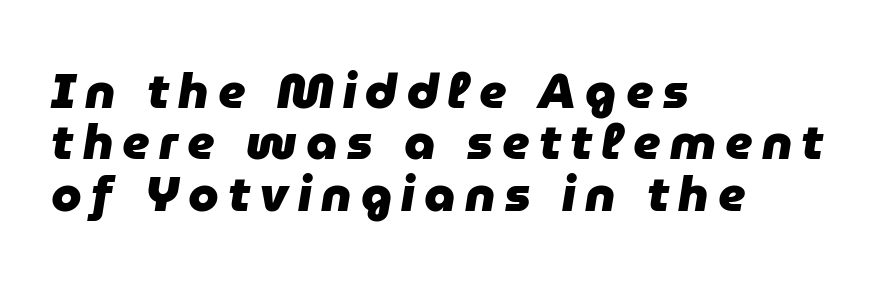
The image shows 49 px heavy type, italic (leaning right); set left-aligned, tight line spacing (1.05x), not underlined; low stroke contrast and a medium x-height.
